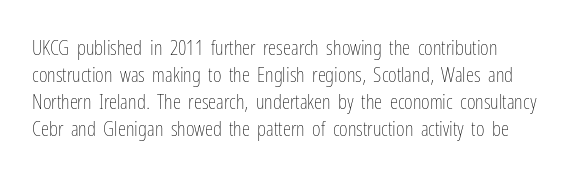
{"italic": "no", "bold": "no", "underline": "no", "line_spacing": "normal", "line_spacing_ratio": 1.28, "letter_spacing": "normal", "letter_spacing_em": 0.0, "glyph_px": 21}
